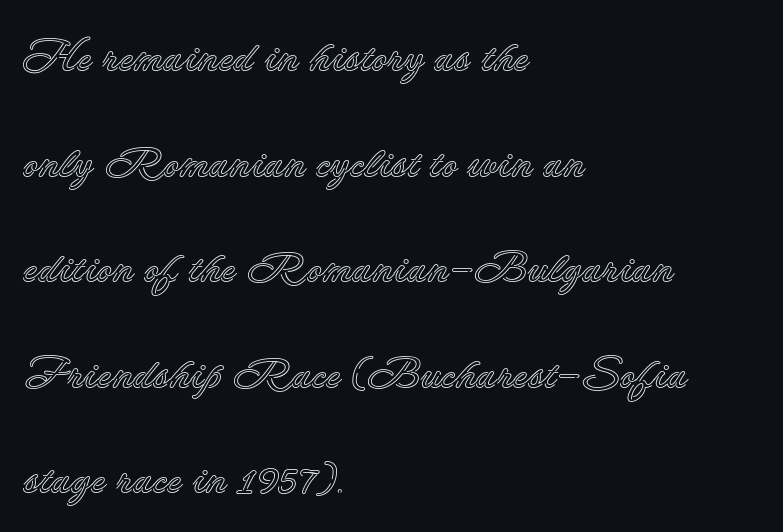
Each new line begins a long way beneath the previous one. No word sits above an underline. Here the designer chose a conventional face with non-uniform glyph widths.
